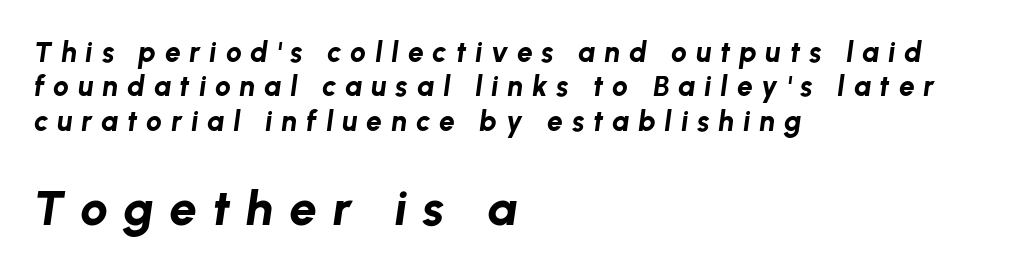
Q: Is the text bold? A: Yes.
Q: Is the text italic (slanted)? A: Yes, it leans right by about 8 degrees.
Q: Is the text underlined? A: No.
Q: How is the paragraph aligned? A: Left-aligned.
Q: Is the spacing between letters normal or unusually wide? A: Unusually wide.
Q: Which block of text is set in a larger size, the first (top) or the second (bottom)? A: The second (bottom) one.
Q: Width (condensed, normal, or wide)? A: Normal.
Q: Stroke contrast? A: Low.
Q: x-height? A: Medium.
Q: Monospaced? A: No.
